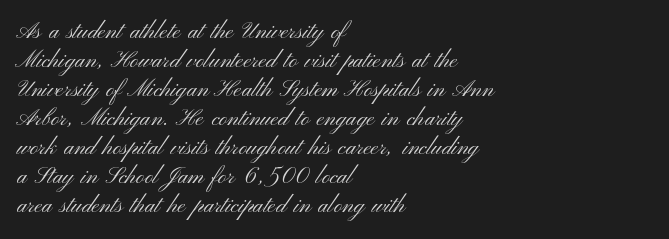
A typesetter would call this zero additional tracking. This block has exactly the height ordinary leading produces. Teacher's note: observe the even left margin — that is flush-left alignment. The area under the type is left untouched. This is not heavy type; no bold has been used.
